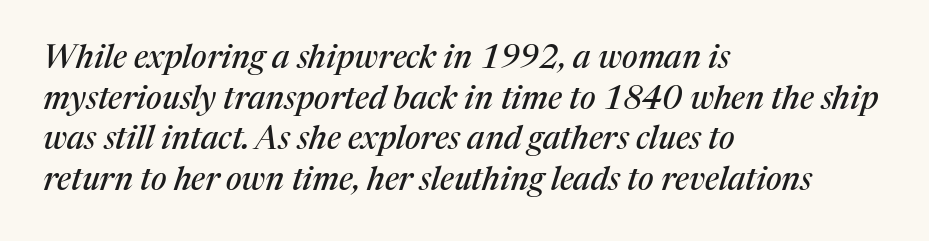
{"serif": "yes", "italic": "yes", "lean": "right", "slant_degrees": 17, "width": "normal", "stroke_contrast": "medium", "x_height": "medium", "monospaced": "no", "underline": "no", "align": "left", "line_spacing": "normal", "line_spacing_ratio": 1.27, "letter_spacing": "normal", "letter_spacing_em": 0.0, "glyph_px": 32}
